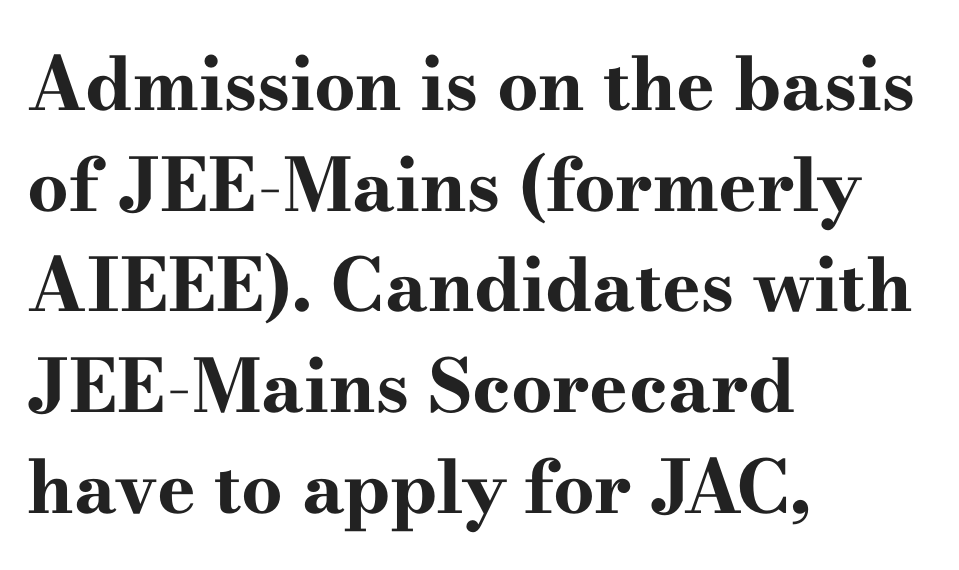
You could not count columns in this text — the font is proportionally spaced. In CSS terms this would be text-align: left. Has an underline been added? It has not. You can tell it's not italic because the verticals are truly vertical. What kind of face is this? One with serifs.
